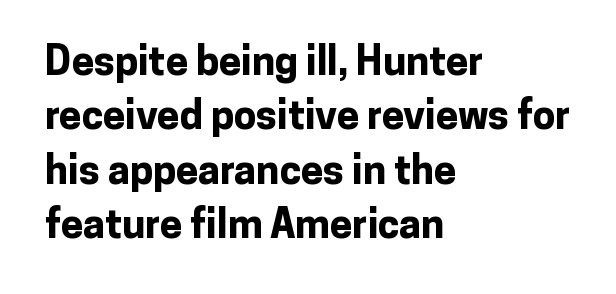
The paragraph has a hard left edge and a soft right edge. Here the glyphs are tracked normally, forming tight word shapes. Each letter keeps its own natural width here, so spacing adapts to shape. The typesetting leans heavy: a genuine bold. Does the type have serifs? No, each stem ends abruptly.
